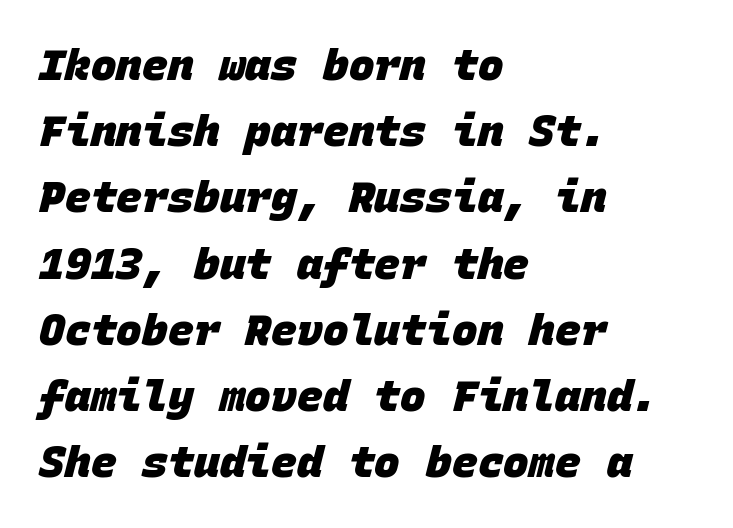
{"serif": "no", "bold": "yes", "weight": "heavy", "width": "normal", "stroke_contrast": "low", "x_height": "large", "monospaced": "yes", "underline": "no", "align": "left", "line_spacing": "normal", "line_spacing_ratio": 1.54, "letter_spacing": "normal", "letter_spacing_em": 0.0, "glyph_px": 43}
